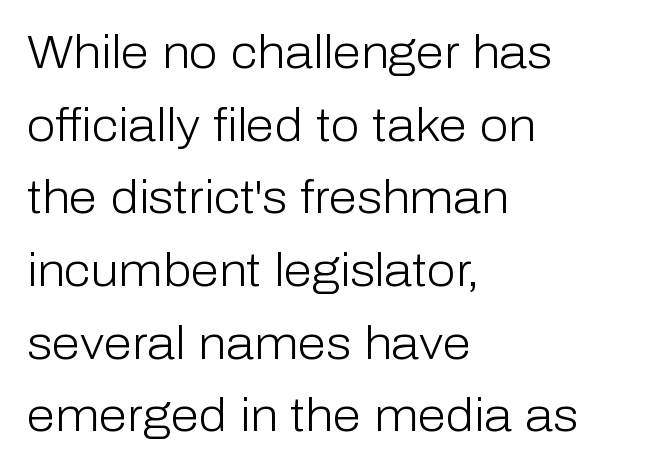
Regular leading. Left-aligned paragraph, ragged on the right. Between one letter and the next there's only the usual sliver of space. This is roman type, the default non-slanted kind.
